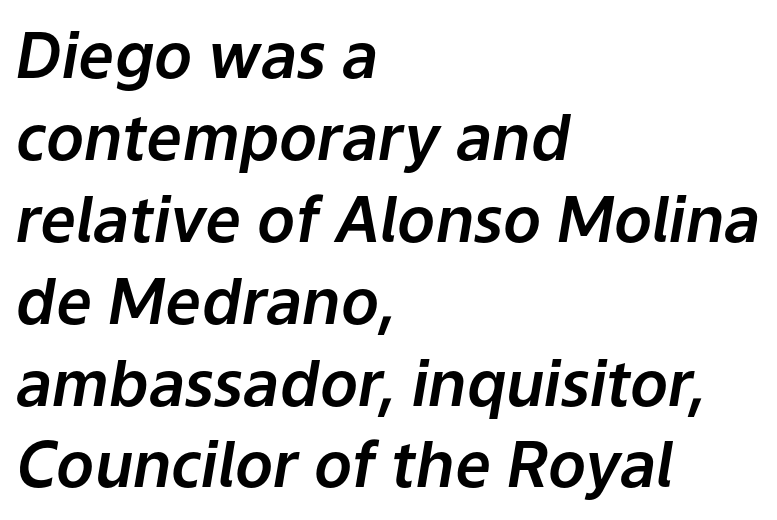
{"italic": "yes", "lean": "right", "slant_degrees": 9, "width": "normal", "stroke_contrast": "low", "x_height": "medium", "monospaced": "no", "underline": "no", "align": "left", "line_spacing": "normal", "line_spacing_ratio": 1.3, "letter_spacing": "normal", "letter_spacing_em": 0.0, "glyph_px": 63}
